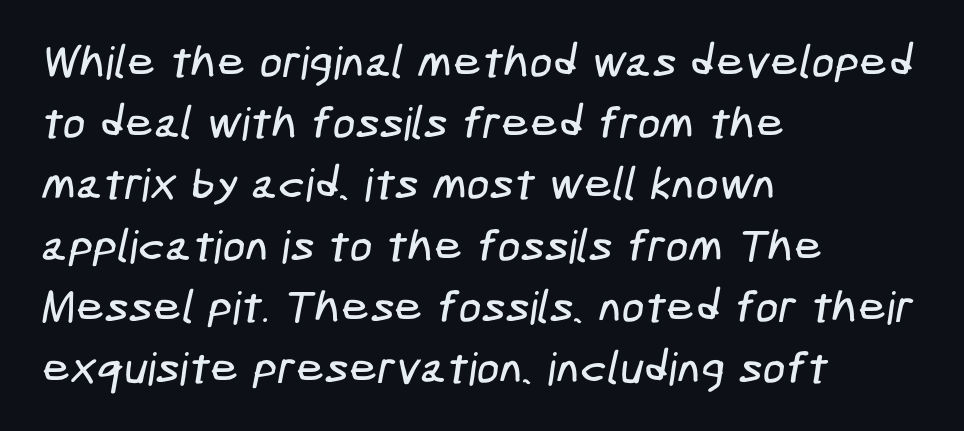
Does extra space separate the letters? No, they use regular spacing. The compositor pushed each line to the left boundary. Anything drawn beneath the words? Only blank space. Unlike a traditional serif, this face leaves its strokes unadorned. The space between consecutive lines is moderate.
